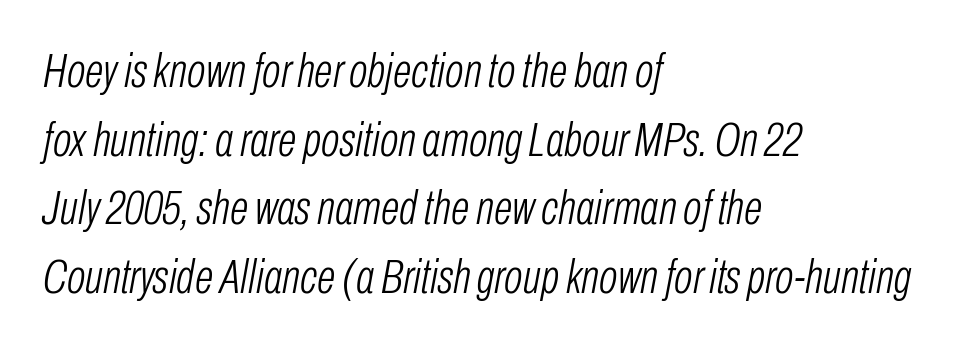
Slanted lettering throughout. The paragraph shown leans on its left margin. Check the space under the baseline: it is left empty. Evenly set lines give the paragraph a standard silhouette. These glyphs show unthickened strokes, regular width or finer.
